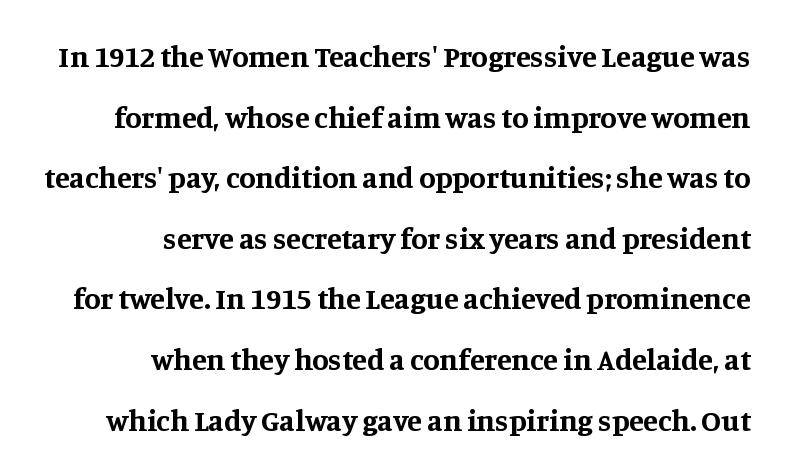
The image shows 30 px bold serif type, upright; set right-aligned, loose line spacing (2.02x), normal letter spacing, not underlined; medium stroke contrast and a large x-height.
